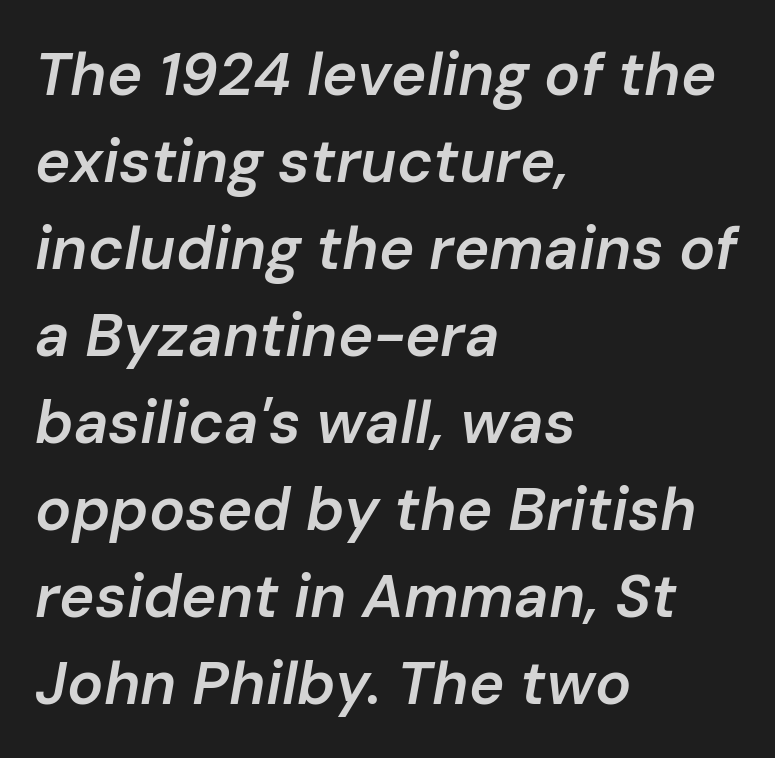
Slightly chunky letters — semibold, I'd say, not full bold. Does extra space separate the letters? No, they use regular spacing. The passage is arranged the way most books set body copy — flush left. Each row of text sits above clean, open space. Proportional: the letters do not fall into vertical columns.
